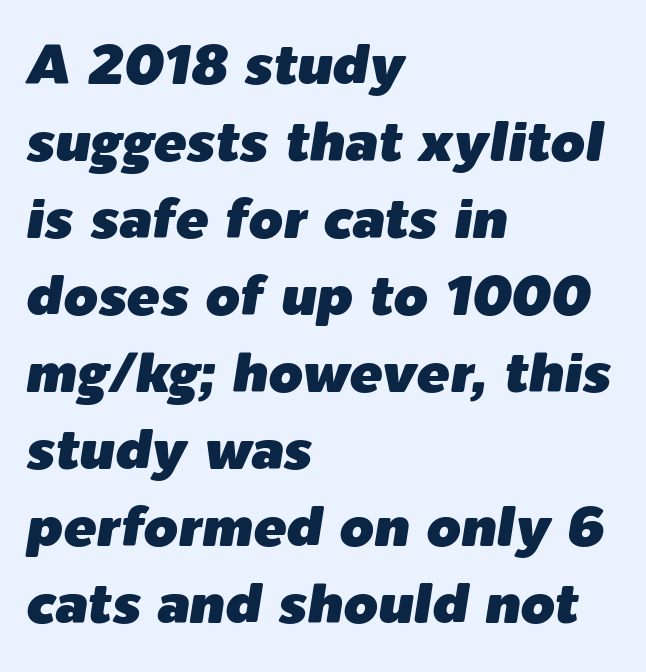
Quick note: underline off. Regular leading. How are the letters spaced? Ordinarily, with no added tracking. Caption: multi-line text, flush left, ragged right. Notice how the stems are inclined rather than vertical — that's the hallmark of italics.
